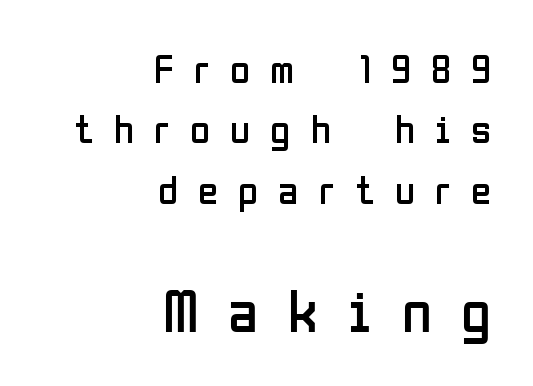
These lines are rendered in a variable-pitch font. Every row of glyphs terminates at an identical x-position on the right. Heft: none added — not bold. Quick note: underline off. The passage shown is typeset with a sans-serif family.
